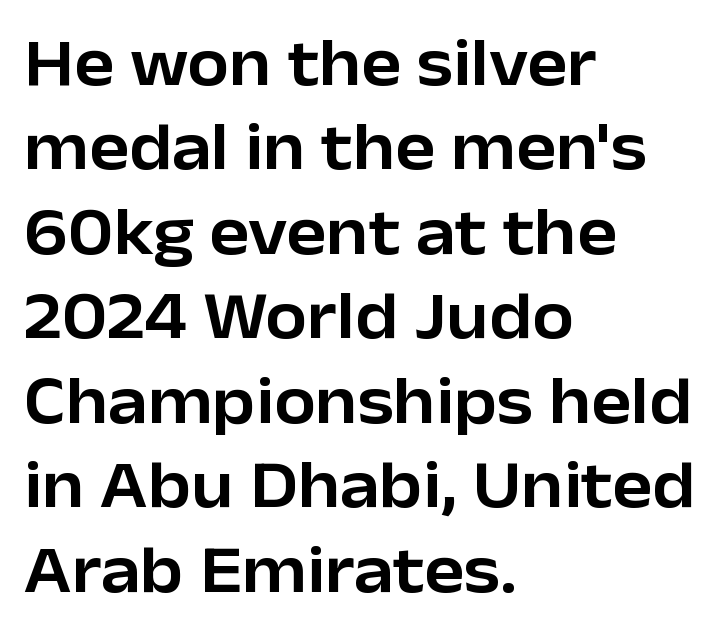
The axis of the letterforms is exactly vertical. The paragraph has a hard left edge and a soft right edge. Character widths vary here, with narrow letters taking less room than wide ones. The type is set solid horizontally, with unmodified tracking. The face used here is a sans, in the tradition of grotesques and geometrics.
